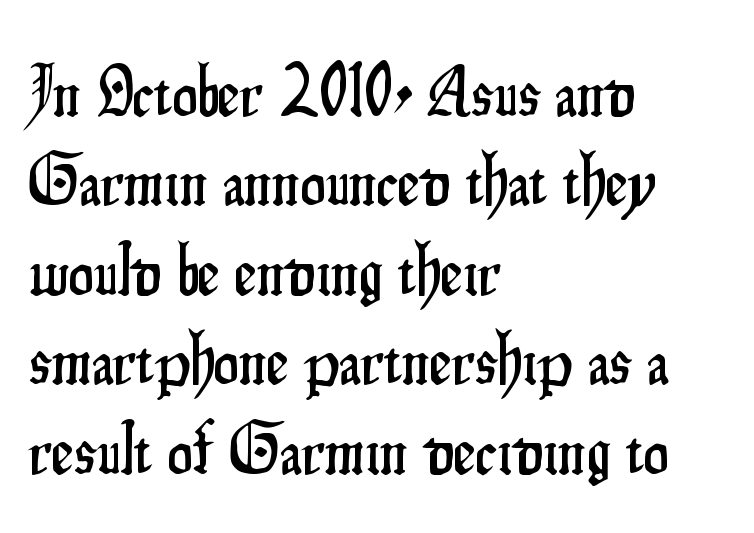
{"serif": "no", "italic": "no", "width": "condensed", "stroke_contrast": "low", "x_height": "small", "monospaced": "no", "underline": "no", "align": "left", "line_spacing": "normal", "line_spacing_ratio": 1.26, "letter_spacing": "normal", "letter_spacing_em": 0.0, "glyph_px": 71}
